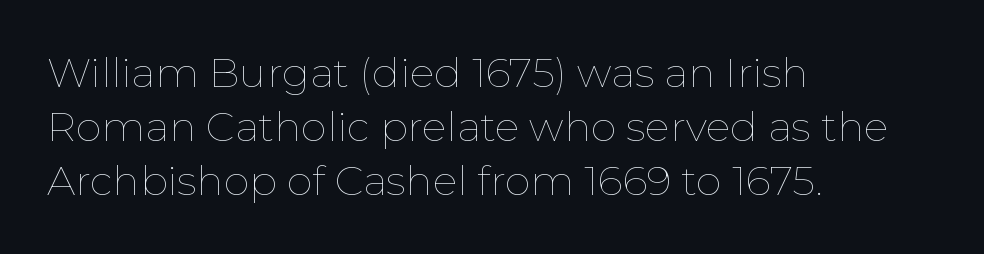
Q: Is the text bold? A: No.
Q: Is the text italic (slanted)? A: No, it is upright.
Q: Is the text underlined? A: No.
Q: How is the paragraph aligned? A: Left-aligned.
Q: Is the spacing between letters normal or unusually wide? A: Normal.
Q: Is the spacing between lines tight, normal or loose? A: Normal.
Q: Width (condensed, normal, or wide)? A: Normal.
Q: Stroke contrast? A: Low.
Q: x-height? A: Medium.
Q: Monospaced? A: No.
